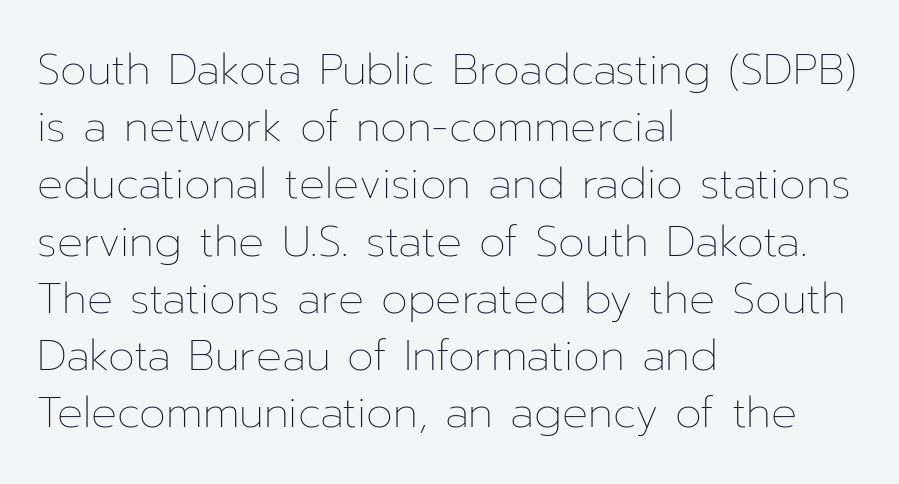
The image shows 43 px thin type, upright; set left-aligned, normal line spacing (1.33x), normal letter spacing, not underlined; low stroke contrast and a medium x-height.
